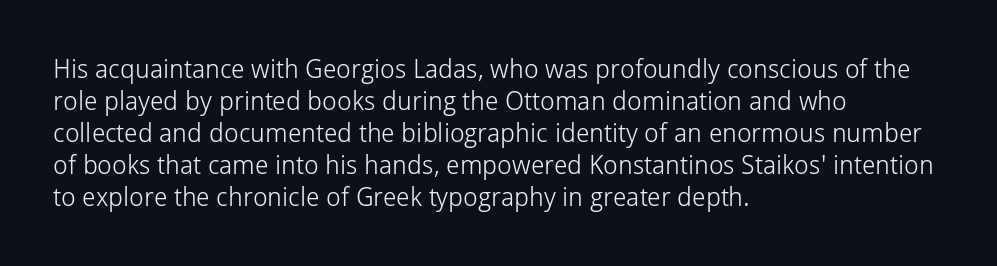
{"italic": "no", "bold": "no", "underline": "no", "align": "left", "line_spacing_ratio": 1.23, "letter_spacing": "normal", "letter_spacing_em": 0.0, "glyph_px": 26}
